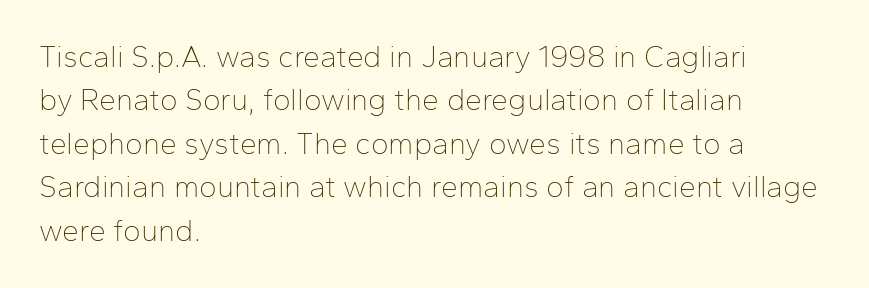
No italicization has been applied; the sample stays upright. Anything drawn beneath the words? Only blank space. Character widths vary here, with narrow letters taking less room than wide ones. This rendering leaves character spacing at its baseline value.
